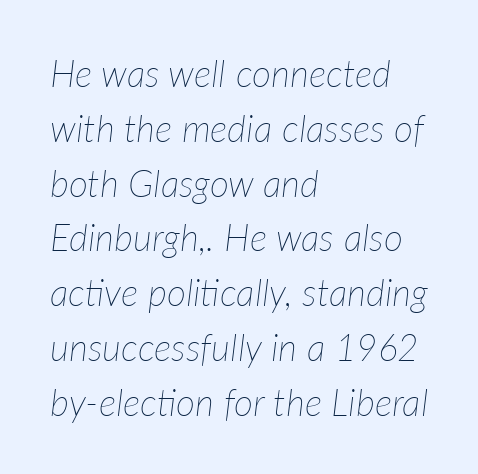
Q: Is the text bold? A: No.
Q: Is the text italic (slanted)? A: Yes, it leans right by about 7 degrees.
Q: Is the text underlined? A: No.
Q: How is the paragraph aligned? A: Left-aligned.
Q: Is the spacing between letters normal or unusually wide? A: Normal.
Q: Is the spacing between lines tight, normal or loose? A: Normal.
Q: Width (condensed, normal, or wide)? A: Normal.
Q: Stroke contrast? A: Low.
Q: x-height? A: Medium.
Q: Monospaced? A: No.
